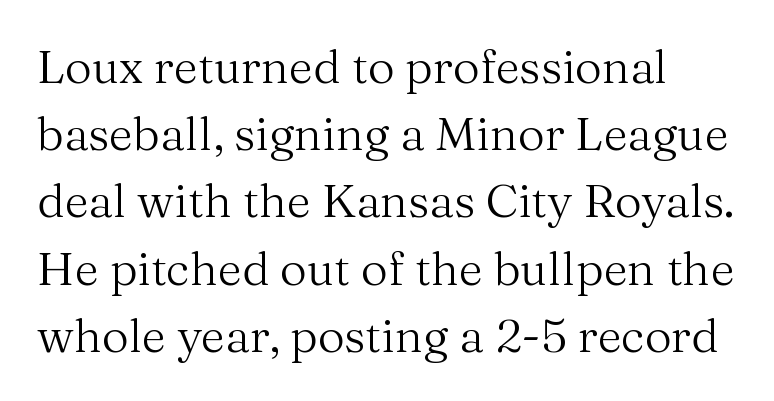
{"serif": "yes", "italic": "no", "bold": "no", "weight": "regular", "width": "normal", "stroke_contrast": "medium", "x_height": "medium", "monospaced": "no", "underline": "no", "line_spacing": "normal", "line_spacing_ratio": 1.43, "letter_spacing": "normal", "letter_spacing_em": 0.0, "glyph_px": 47}
